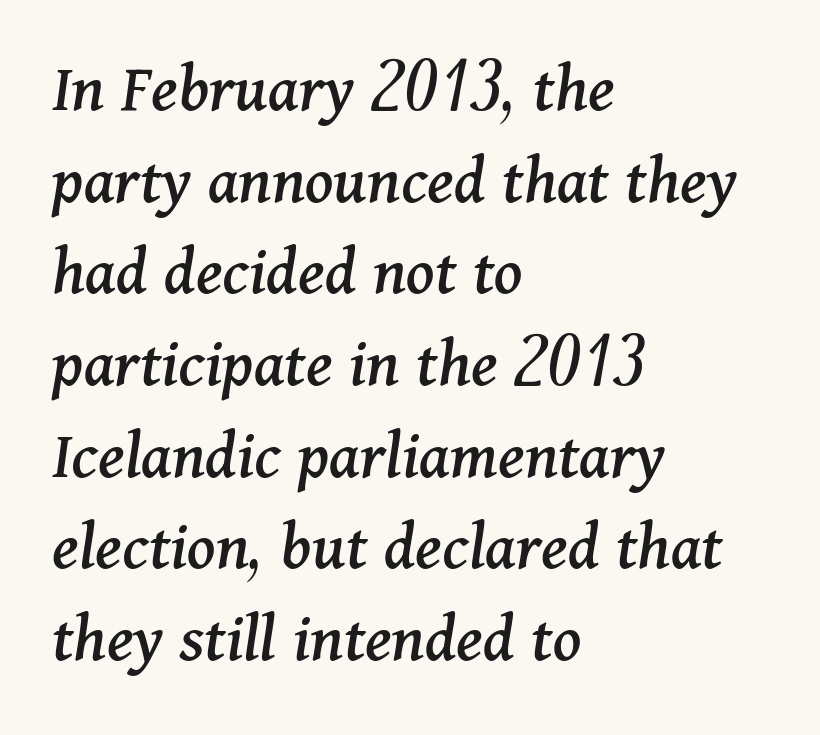
The image shows 70 px serif type, italic (leaning right); set left-aligned, normal line spacing (1.31x), normal letter spacing, not underlined; medium stroke contrast and a medium x-height.
